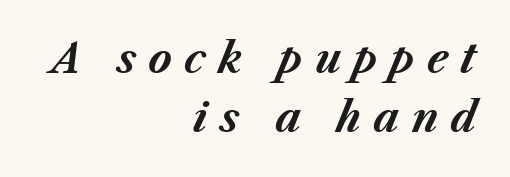
The image shows 40 px bold type, italic (leaning right); set right-aligned, normal line spacing (1.47x), unusually wide letter spacing (+0.3 em), not underlined; medium stroke contrast and a medium x-height.
